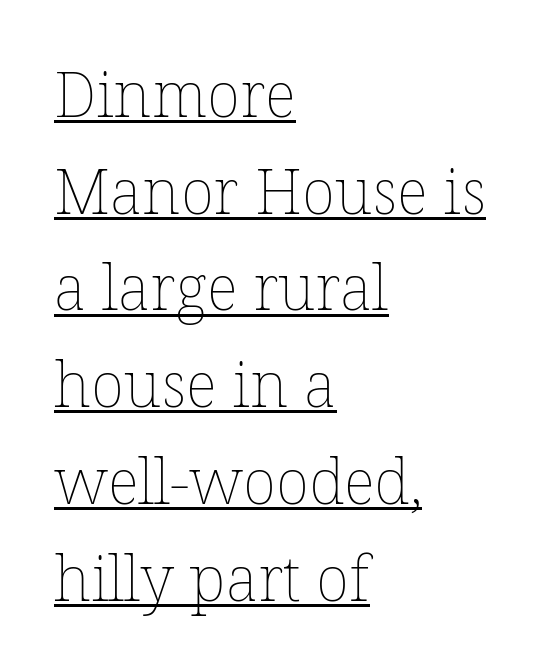
This is not heavy type; no bold has been used. Italic: no, the glyphs are upright roman. Glyph-to-glyph distance matches everyday printed text. Proportional: the letters do not fall into vertical columns.
